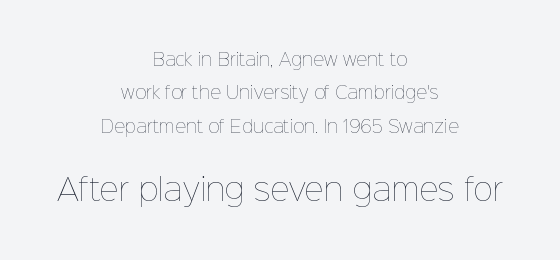
The image shows 30 px thin type, upright; set centered, loose line spacing (1.97x), normal letter spacing, not underlined; the second (bottom) block is 1.76x larger; low stroke contrast and a medium x-height.
